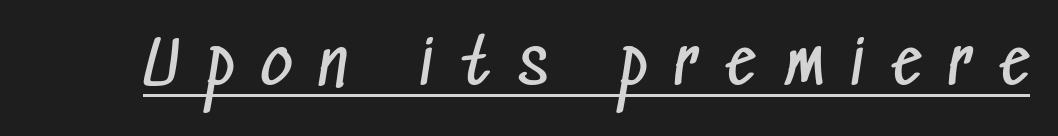
Q: Is the text bold? A: No.
Q: Is the typeface a serif or a sans-serif typeface? A: Sans-serif.
Q: Is the text underlined? A: Yes.
Q: Is the spacing between letters normal or unusually wide? A: Unusually wide.
Q: Width (condensed, normal, or wide)? A: Condensed.
Q: Stroke contrast? A: Low.
Q: x-height? A: Medium.
Q: Monospaced? A: No.
